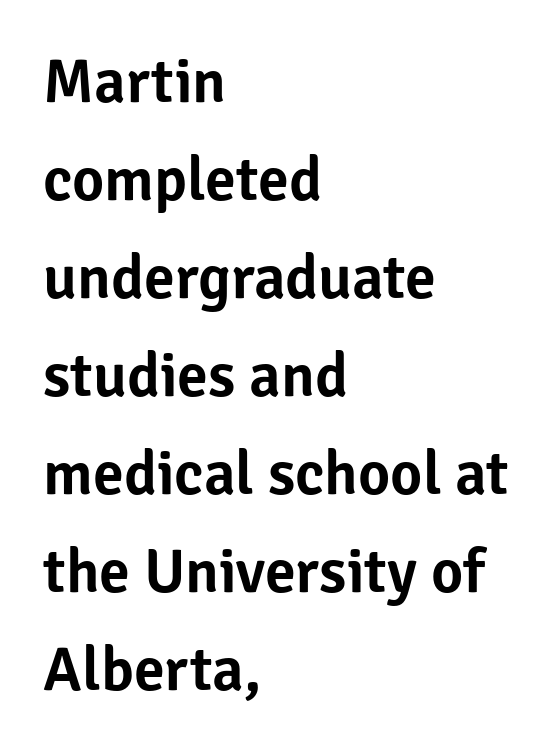
Q: Is the text italic (slanted)? A: No, it is upright.
Q: Is the typeface a serif or a sans-serif typeface? A: Sans-serif.
Q: Is the text underlined? A: No.
Q: How is the paragraph aligned? A: Left-aligned.
Q: Is the spacing between letters normal or unusually wide? A: Normal.
Q: Is the spacing between lines tight, normal or loose? A: Normal.
Q: Width (condensed, normal, or wide)? A: Normal.
Q: Stroke contrast? A: Low.
Q: x-height? A: Medium.
Q: Monospaced? A: No.
